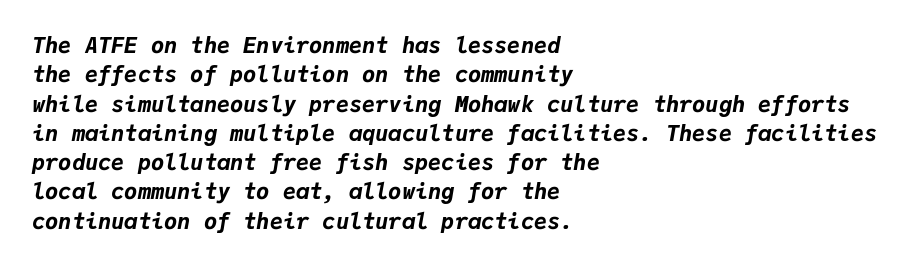
The lettering tilts uniformly, giving the passage an italic look. The gap between lines stays unmarked. What weight is shown? A full bold with thick strokes. Quick note: interline space is typical.
